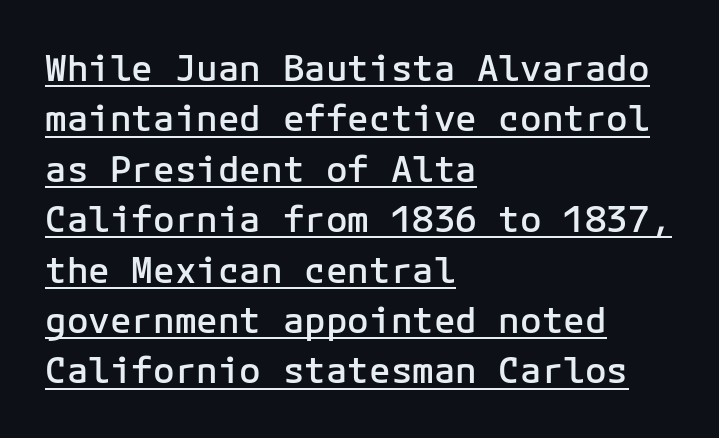
Q: Is the text bold? A: Semi-bold.
Q: Is the text italic (slanted)? A: No, it is upright.
Q: Is the typeface a serif or a sans-serif typeface? A: Sans-serif.
Q: Is the text underlined? A: Yes.
Q: How is the paragraph aligned? A: Left-aligned.
Q: Is the spacing between letters normal or unusually wide? A: Normal.
Q: Is the spacing between lines tight, normal or loose? A: Normal.
Q: Width (condensed, normal, or wide)? A: Normal.
Q: Stroke contrast? A: Low.
Q: x-height? A: Medium.
